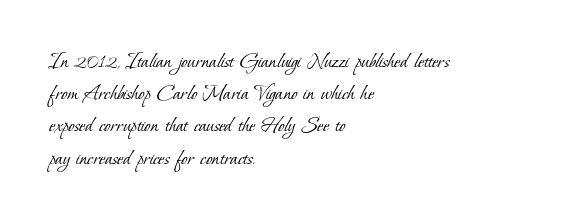
The image shows 23 px text type; set left-aligned, normal line spacing (1.4x), normal letter spacing, not underlined.
